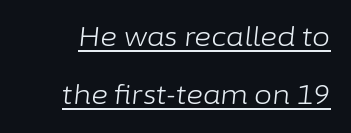
Q: Is the text bold? A: No.
Q: Is the text italic (slanted)? A: Yes, it leans right by about 6 degrees.
Q: Is the text underlined? A: Yes.
Q: Is the spacing between letters normal or unusually wide? A: Normal.
Q: Is the spacing between lines tight, normal or loose? A: Loose.
